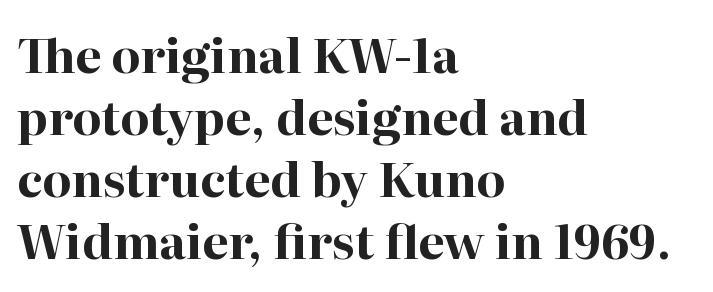
Q: Is the text bold? A: Yes.
Q: Is the text italic (slanted)? A: No, it is upright.
Q: Is the typeface a serif or a sans-serif typeface? A: Serif.
Q: Is the text underlined? A: No.
Q: How is the paragraph aligned? A: Left-aligned.
Q: Is the spacing between letters normal or unusually wide? A: Normal.
Q: Is the spacing between lines tight, normal or loose? A: Normal.
Q: Width (condensed, normal, or wide)? A: Normal.
Q: Stroke contrast? A: High.
Q: x-height? A: Medium.
Q: Monospaced? A: No.
